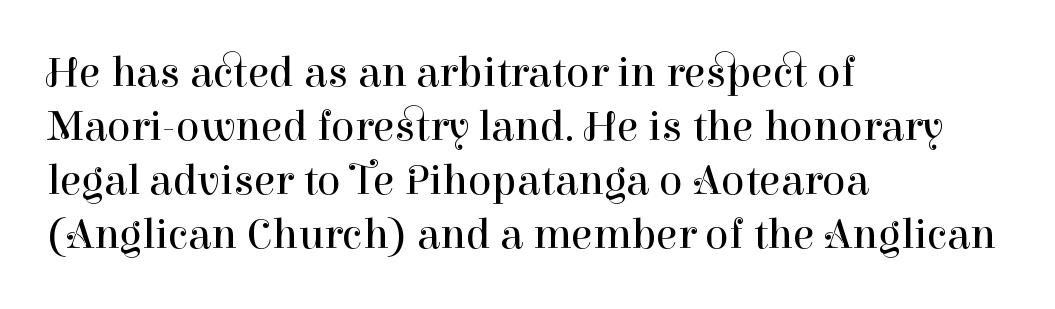
{"serif": "yes", "italic": "no", "bold": "no", "weight": "regular", "width": "normal", "stroke_contrast": "high", "x_height": "medium", "monospaced": "no", "underline": "no", "align": "left", "line_spacing_ratio": 1.23, "letter_spacing": "normal", "letter_spacing_em": 0.0, "glyph_px": 44}
